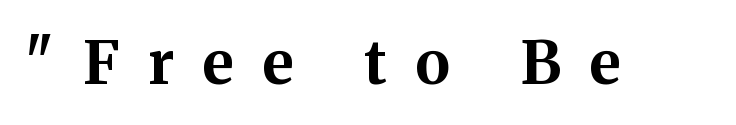
No word sits above an underline. The letters advance in unequal steps, a hallmark of proportional type. Chunky letters — that's bold for sure. Posture: straight, roman, zero tilt.
